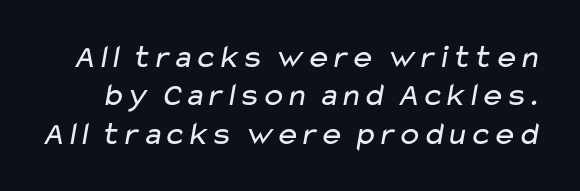
The specimen omits any rule beneath the text block's lines. Font category for this specimen: sans-serif. Default kerning and tracking; the words read as compact shapes. Each stroke keeps to a modest, everyday thickness or less. Each letter keeps its own natural width here, so spacing adapts to shape.
